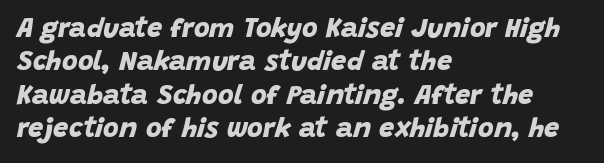
{"bold": "yes", "underline": "no", "align": "left", "line_spacing_ratio": 1.24, "letter_spacing": "normal", "letter_spacing_em": 0.0, "glyph_px": 27}
